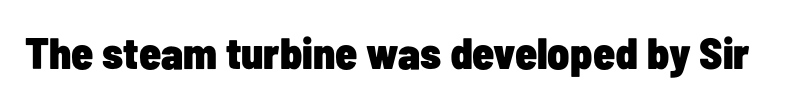
The image shows 44 px heavy, condensed sans-serif type, upright; set normal letter spacing, not underlined; low stroke contrast and a medium x-height.
